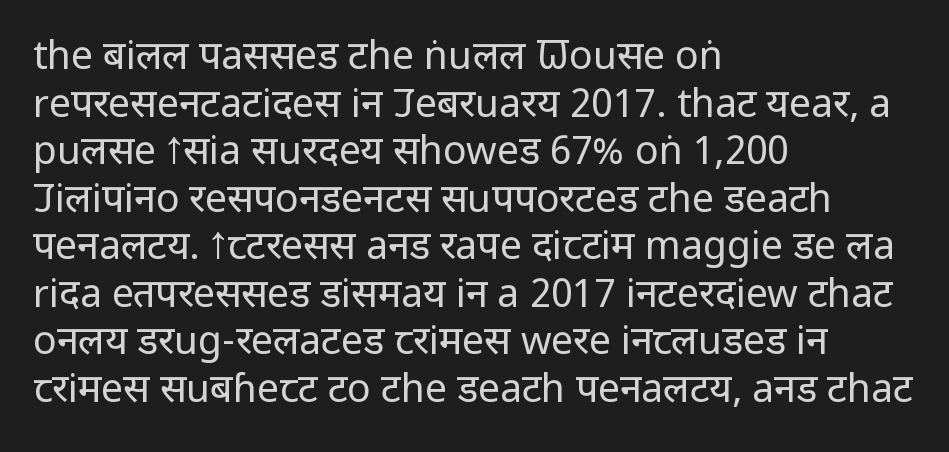
Q: Is the text bold? A: No.
Q: Is the text italic (slanted)? A: No, it is upright.
Q: Is the typeface a serif or a sans-serif typeface? A: Sans-serif.
Q: Is the text underlined? A: No.
Q: How is the paragraph aligned? A: Left-aligned.
Q: Is the spacing between letters normal or unusually wide? A: Normal.
Q: Width (condensed, normal, or wide)? A: Condensed.
Q: Stroke contrast? A: Low.
Q: x-height? A: Large.
Q: Monospaced? A: No.
